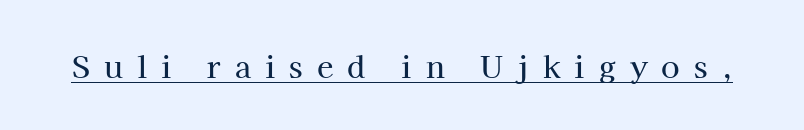
The image shows 30 px serif type, upright; set unusually wide letter spacing (+0.47 em), underlined; high stroke contrast and a medium x-height.
